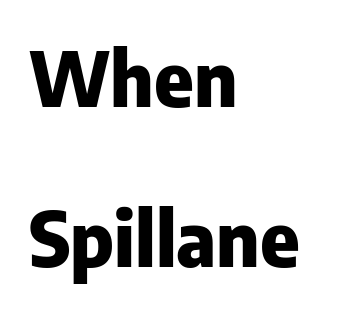
The image shows 75 px heavy sans-serif type, upright; set left-aligned, loose line spacing (2.14x), normal letter spacing, not underlined; low stroke contrast and a medium x-height.
